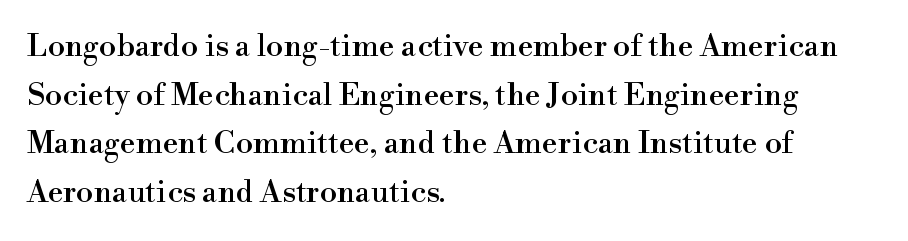
The image shows 31 px serif type, upright; set left-aligned, normal line spacing (1.57x), normal letter spacing, not underlined; high stroke contrast and a small x-height.
